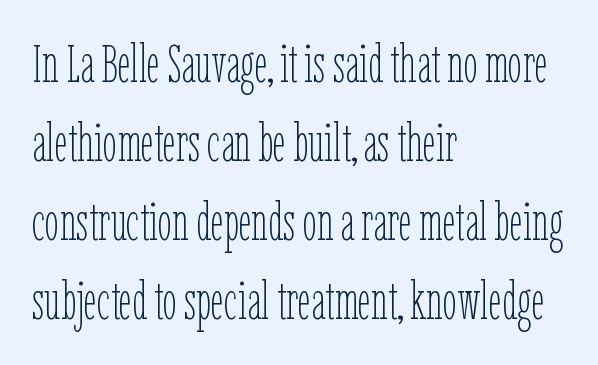
Q: Is the text bold? A: No.
Q: Is the text italic (slanted)? A: No, it is upright.
Q: Is the text underlined? A: No.
Q: How is the paragraph aligned? A: Left-aligned.
Q: Is the spacing between letters normal or unusually wide? A: Normal.
Q: Is the spacing between lines tight, normal or loose? A: Normal.
Q: Width (condensed, normal, or wide)? A: Condensed.
Q: Stroke contrast? A: Low.
Q: x-height? A: Medium.
Q: Monospaced? A: No.
